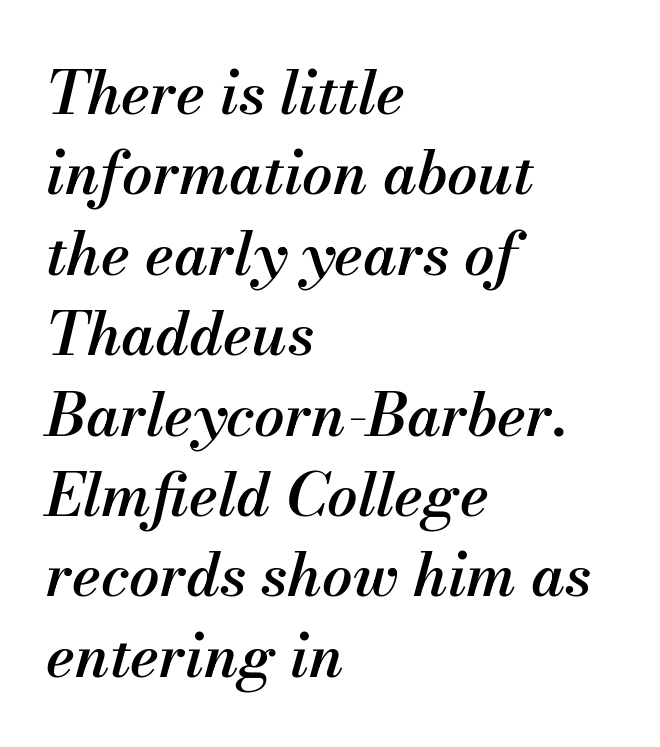
Proportional: the letters do not fall into vertical columns. The area under the type is left untouched. The line-height multiplier appears to be the usual default. Typesetter's note: demi weight, one step under bold.
